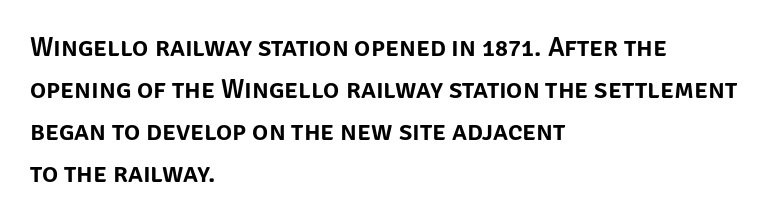
Q: Is the text italic (slanted)? A: No, it is upright.
Q: Is the text underlined? A: No.
Q: How is the paragraph aligned? A: Left-aligned.
Q: Is the spacing between letters normal or unusually wide? A: Normal.
Q: Is the spacing between lines tight, normal or loose? A: Normal.
